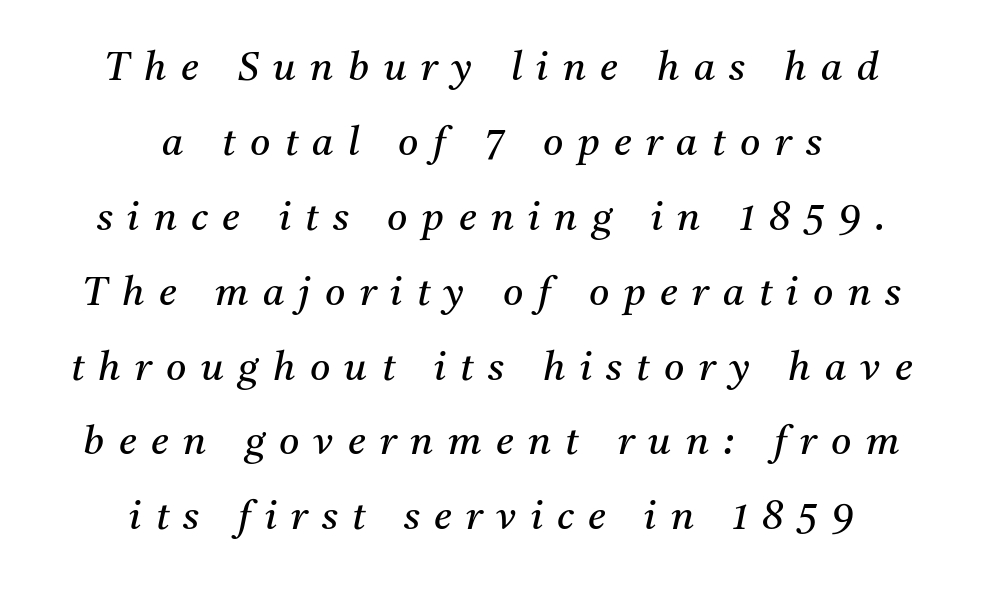
The words here are not underlined. The letters carry serifs — small finishing strokes at the ends of their stems. Proportional: the letters do not fall into vertical columns. Leftover space on each line is divided equally before and after the words. This sample uses an oblique cut, with every glyph tilted off the vertical.
